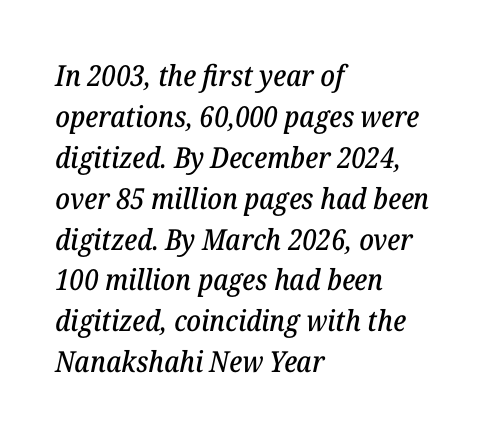
The compositor pushed each line to the left boundary. Is this a fixed-width face? No — the glyphs have proportional, varying widths. Designer's note — italics engaged. Regarding serifs, this sample has them.
